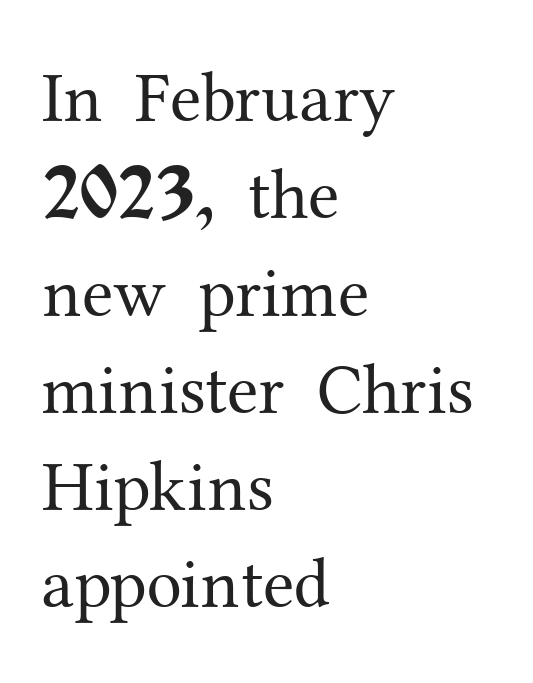
Q: Is the text bold? A: No.
Q: Is the text italic (slanted)? A: No, it is upright.
Q: Is the typeface a serif or a sans-serif typeface? A: Serif.
Q: Is the text underlined? A: No.
Q: How is the paragraph aligned? A: Left-aligned.
Q: Is the spacing between letters normal or unusually wide? A: Normal.
Q: Is the spacing between lines tight, normal or loose? A: Normal.
Q: Width (condensed, normal, or wide)? A: Normal.
Q: Stroke contrast? A: Medium.
Q: x-height? A: Medium.
Q: Monospaced? A: No.
